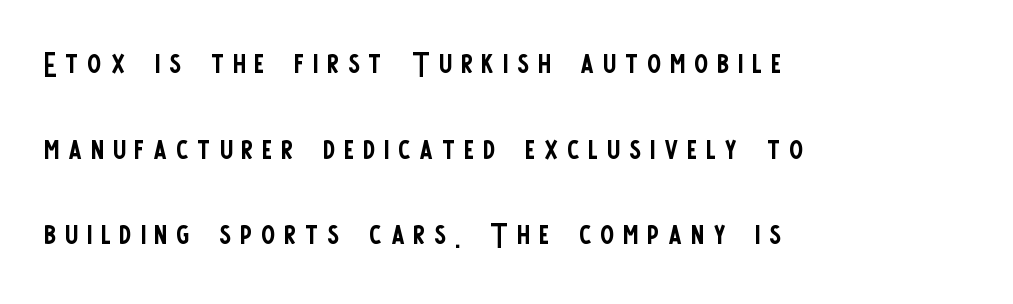
The weight tops out at a normal text grade. You could fit nearly another row in the gap between these rows. The text block is weighted toward the left margin, trailing off unevenly rightward. The letters are spread apart with noticeably loose tracking. A bare baseline throughout the passage.
